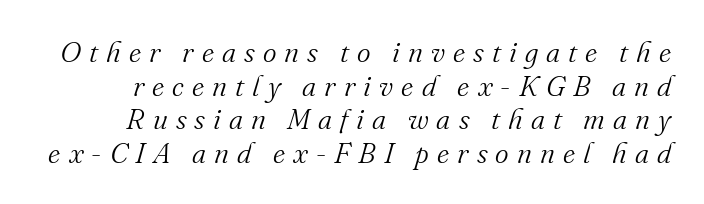
Q: Is the text bold? A: No.
Q: Is the text italic (slanted)? A: Yes, it leans right by about 16 degrees.
Q: Is the typeface a serif or a sans-serif typeface? A: Serif.
Q: Is the text underlined? A: No.
Q: Is the spacing between letters normal or unusually wide? A: Unusually wide.
Q: Width (condensed, normal, or wide)? A: Normal.
Q: Stroke contrast? A: Medium.
Q: x-height? A: Small.
Q: Monospaced? A: No.
